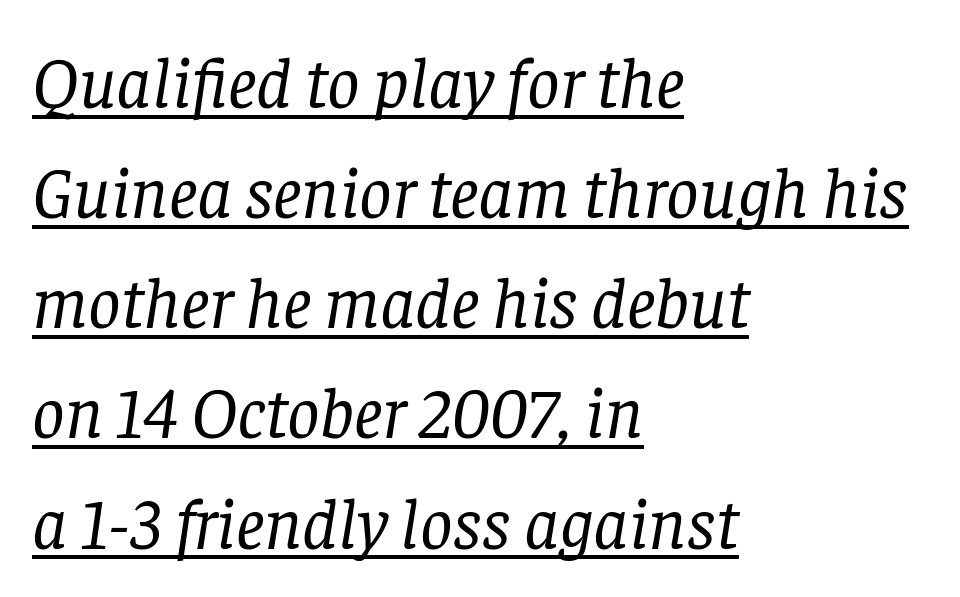
{"serif": "yes", "italic": "yes", "lean": "right", "slant_degrees": 8, "bold": "no", "weight": "regular", "width": "normal", "stroke_contrast": "low", "x_height": "large", "monospaced": "no", "underline": "yes", "align": "left", "line_spacing": "normal", "line_spacing_ratio": 1.53, "letter_spacing": "normal", "letter_spacing_em": 0.0, "glyph_px": 72}
